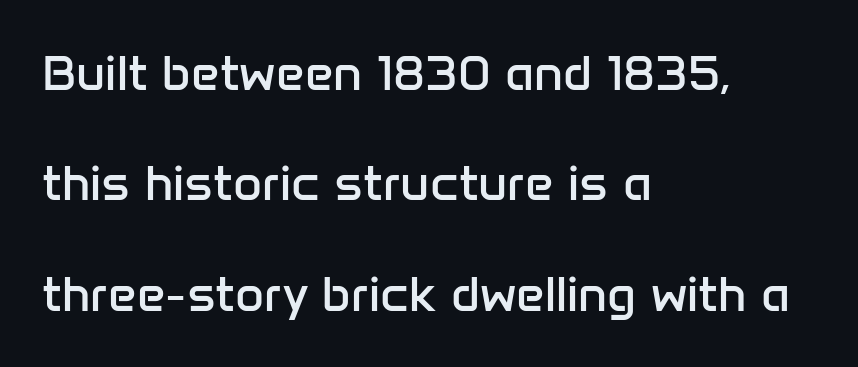
The image shows 50 px regular-weight sans-serif type, upright; set left-aligned, loose line spacing (2.21x), normal letter spacing, not underlined; low stroke contrast and a medium x-height.
